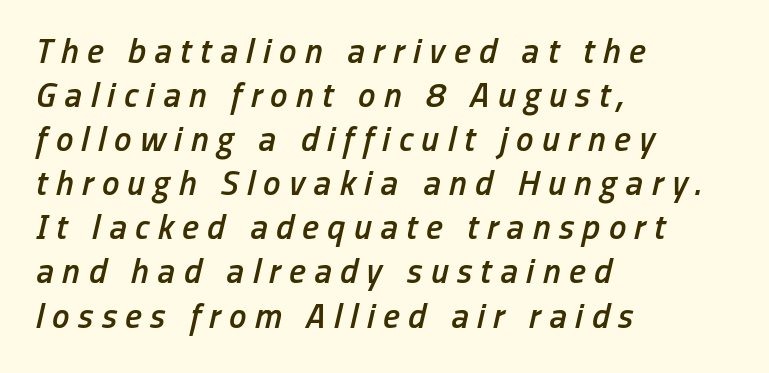
{"italic": "yes", "lean": "right", "slant_degrees": 13, "bold": "semi", "weight": "semibold", "width": "condensed", "stroke_contrast": "low", "x_height": "medium", "monospaced": "no", "underline": "no", "align": "left", "line_spacing": "normal", "line_spacing_ratio": 1.26, "letter_spacing": "wide", "letter_spacing_em": 0.24, "glyph_px": 35}
